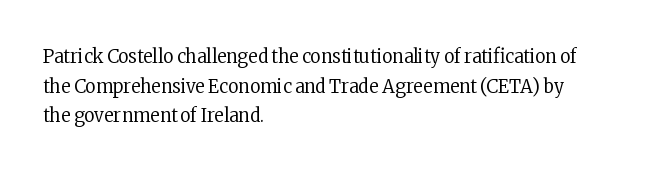
Q: Is the text bold? A: No.
Q: Is the text italic (slanted)? A: No, it is upright.
Q: Is the text underlined? A: No.
Q: How is the paragraph aligned? A: Left-aligned.
Q: Is the spacing between letters normal or unusually wide? A: Normal.
Q: Is the spacing between lines tight, normal or loose? A: Normal.
